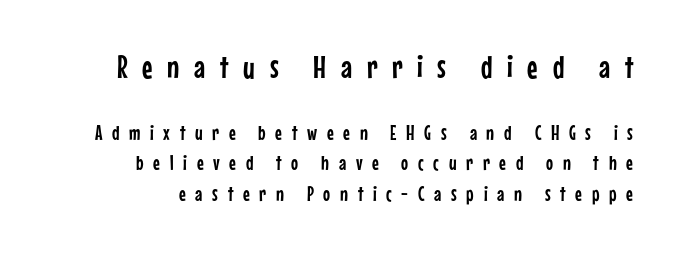
Q: Is the text italic (slanted)? A: No, it is upright.
Q: Is the typeface a serif or a sans-serif typeface? A: Sans-serif.
Q: Is the text underlined? A: No.
Q: How is the paragraph aligned? A: Right-aligned.
Q: Is the spacing between letters normal or unusually wide? A: Unusually wide.
Q: Is the spacing between lines tight, normal or loose? A: Normal.
Q: Which block of text is set in a larger size, the first (top) or the second (bottom)? A: The first (top) one.
Q: Width (condensed, normal, or wide)? A: Condensed.
Q: Stroke contrast? A: Low.
Q: x-height? A: Medium.
Q: Monospaced? A: No.
